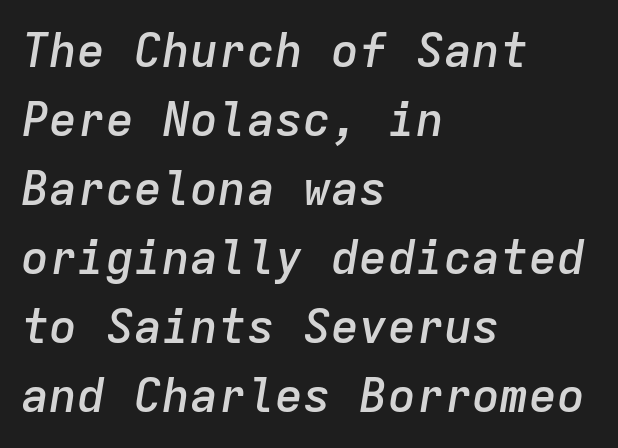
The image shows 47 px semibold type, italic (leaning right), monospaced; set left-aligned, normal line spacing (1.47x), normal letter spacing, not underlined; low stroke contrast and a medium x-height.
